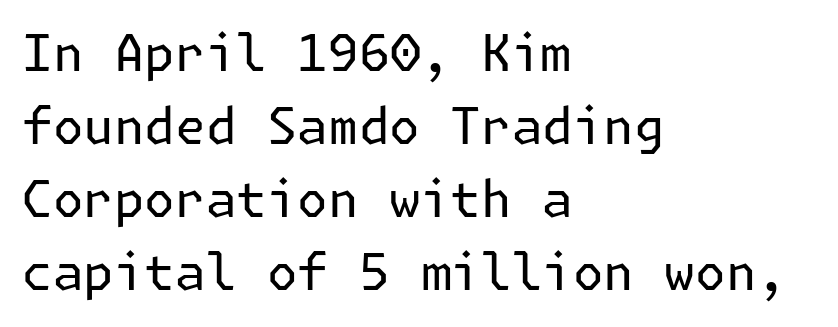
The image shows 51 px regular-weight sans-serif type, upright; set left-aligned, normal line spacing (1.43x), normal letter spacing, not underlined; low stroke contrast and a medium x-height.
